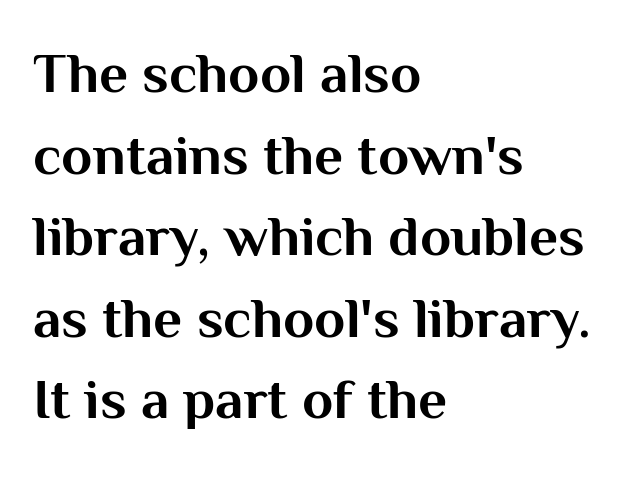
{"serif": "no", "italic": "no", "bold": "yes", "weight": "bold", "width": "normal", "stroke_contrast": "medium", "x_height": "medium", "monospaced": "no", "underline": "no", "align": "left", "line_spacing": "normal", "line_spacing_ratio": 1.43, "letter_spacing": "normal", "letter_spacing_em": 0.0, "glyph_px": 57}
